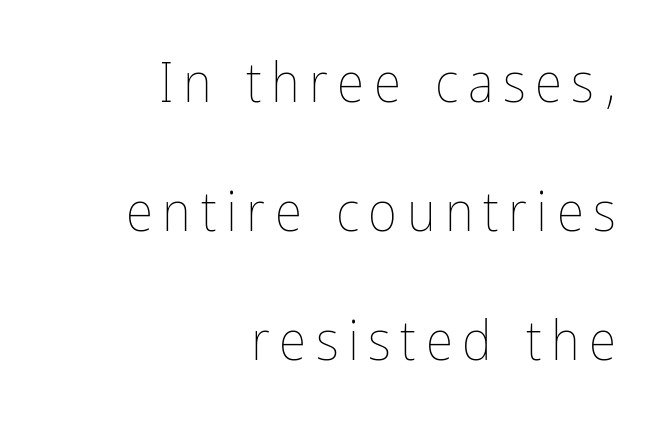
Italic? Not at all — the glyphs are vertical. Line endings align vertically; line beginnings do not. This rendering features lettering with no underline. Letters have the restrained weight of plain body copy at most.
